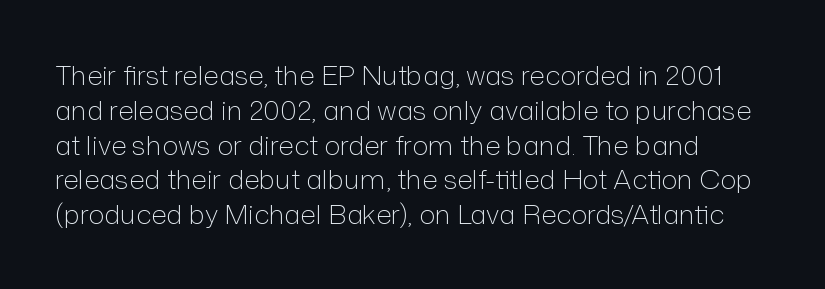
{"italic": "no", "bold": "no", "underline": "no", "line_spacing": "normal", "line_spacing_ratio": 1.29, "letter_spacing": "normal", "letter_spacing_em": 0.0, "glyph_px": 27}
